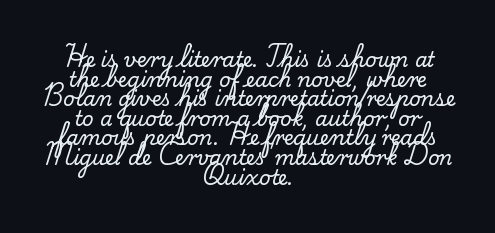
The image shows 20 px text type; set centered, tight line spacing (0.98x), normal letter spacing, not underlined.
